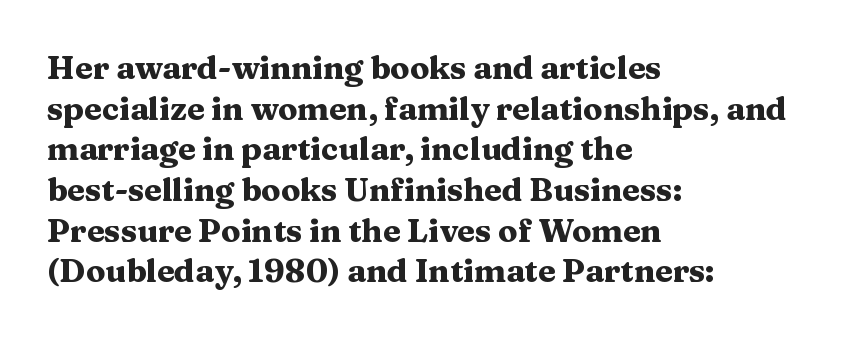
{"serif": "yes", "italic": "no", "bold": "yes", "weight": "heavy", "width": "wide", "stroke_contrast": "medium", "x_height": "medium", "monospaced": "no", "underline": "no", "align": "left", "line_spacing": "normal", "line_spacing_ratio": 1.27, "letter_spacing": "normal", "letter_spacing_em": 0.0, "glyph_px": 32}
